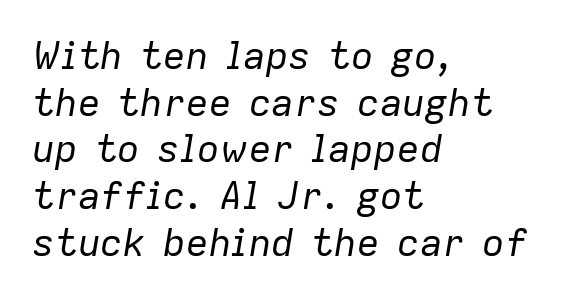
Q: Is the text bold? A: No.
Q: Is the text italic (slanted)? A: Yes, it leans right by about 9 degrees.
Q: Is the text underlined? A: No.
Q: How is the paragraph aligned? A: Left-aligned.
Q: Is the spacing between letters normal or unusually wide? A: Normal.
Q: Width (condensed, normal, or wide)? A: Normal.
Q: Stroke contrast? A: Low.
Q: x-height? A: Medium.
Q: Monospaced? A: No.
